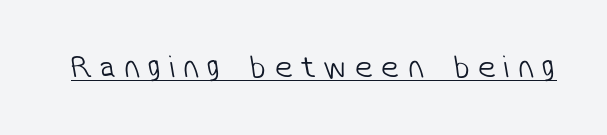
Spacing between characters has been opened up far beyond the box default. The passage shown is typeset with a sans-serif family. Note the varied advance widths — an 'i' is clearly narrower than an 'm'. A rule runs beneath these lines of type.
